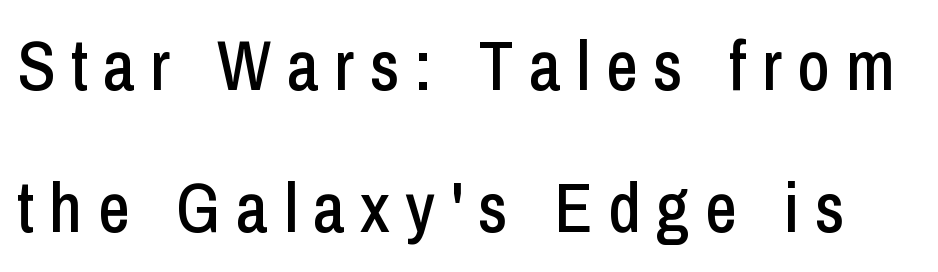
The image shows 70 px condensed sans-serif type, upright; set loose line spacing (2.03x), unusually wide letter spacing (+0.22 em), not underlined; low stroke contrast and a medium x-height.
